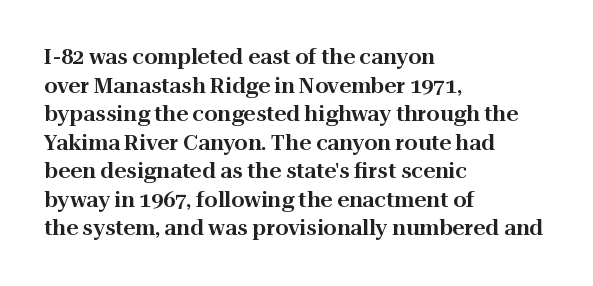
{"italic": "no", "underline": "no", "align": "left", "line_spacing": "normal", "line_spacing_ratio": 1.36, "letter_spacing": "normal", "letter_spacing_em": 0.0, "glyph_px": 21}
